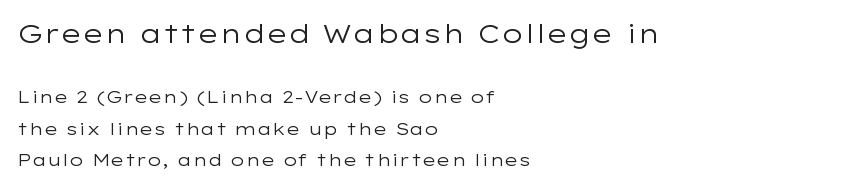
{"italic": "no", "bold": "no", "underline": "no", "align": "left", "line_spacing_ratio": 1.86, "letter_spacing": "normal", "letter_spacing_em": 0.0, "larger_block": "first", "size_ratio": 1.53, "glyph_px": 26}
